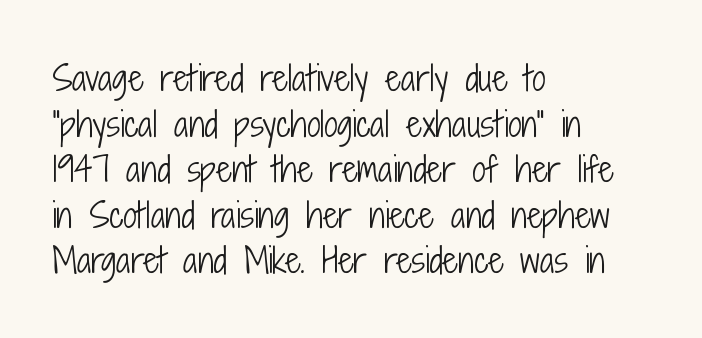
Q: Is the text bold? A: No.
Q: Is the text italic (slanted)? A: No, it is upright.
Q: Is the typeface a serif or a sans-serif typeface? A: Sans-serif.
Q: Is the text underlined? A: No.
Q: How is the paragraph aligned? A: Left-aligned.
Q: Is the spacing between letters normal or unusually wide? A: Normal.
Q: Is the spacing between lines tight, normal or loose? A: Normal.
Q: Width (condensed, normal, or wide)? A: Condensed.
Q: Stroke contrast? A: Low.
Q: x-height? A: Medium.
Q: Monospaced? A: No.
